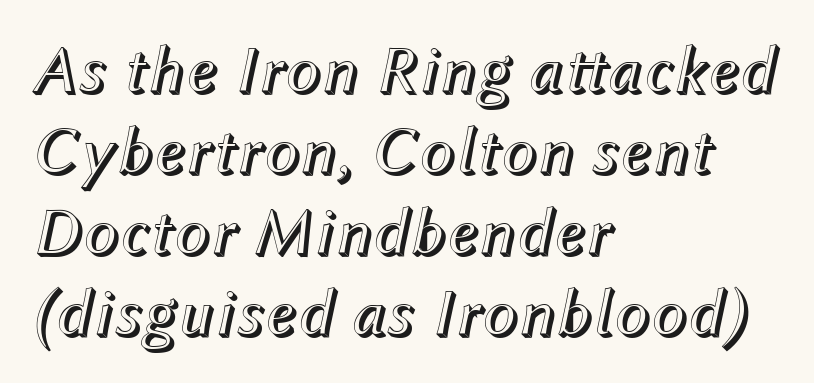
{"italic": "yes", "lean": "right", "slant_degrees": 12, "width": "normal", "x_height": "medium", "monospaced": "no", "underline": "no", "align": "left", "line_spacing_ratio": 1.21, "letter_spacing": "normal", "letter_spacing_em": 0.0, "glyph_px": 67}
